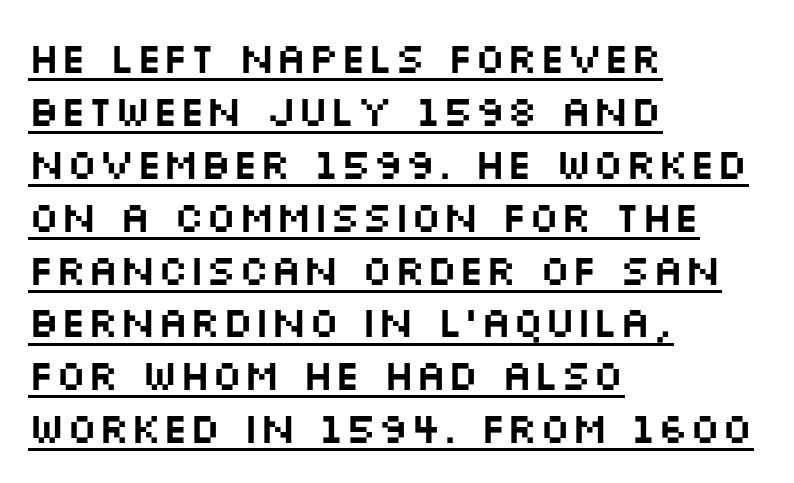
{"serif": "no", "italic": "no", "width": "wide", "stroke_contrast": "medium", "x_height": "large", "monospaced": "no", "underline": "yes", "align": "left", "line_spacing_ratio": 1.23, "letter_spacing": "normal", "letter_spacing_em": 0.0, "glyph_px": 43}
